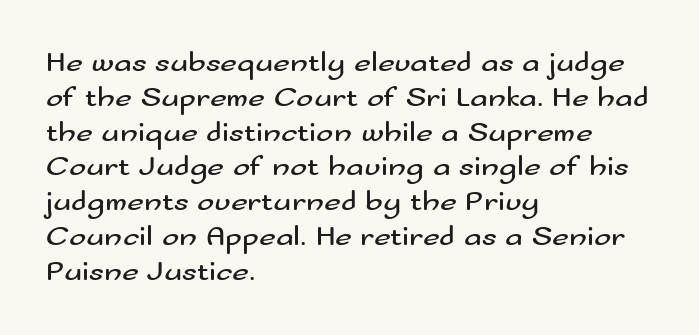
The image shows 29 px regular-weight, wide sans-serif type, upright; set left-aligned, line spacing 1.2x, normal letter spacing, not underlined; medium stroke contrast and a small x-height.
